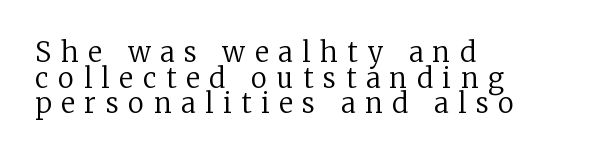
The image shows 27 px text type, upright; set left-aligned, tight line spacing (0.95x), unusually wide letter spacing (+0.36 em), not underlined.
